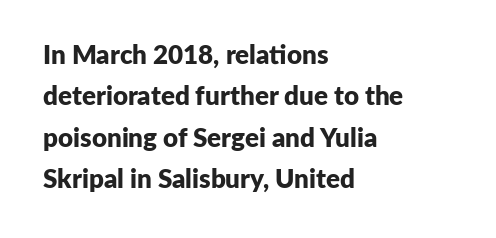
{"italic": "no", "bold": "yes", "underline": "no", "align": "left", "line_spacing": "normal", "line_spacing_ratio": 1.59, "letter_spacing": "normal", "letter_spacing_em": 0.0, "glyph_px": 26}
